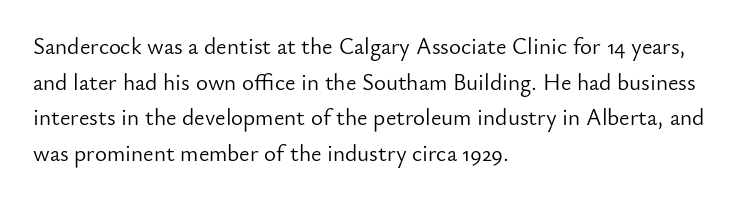
The image shows 23 px text type, upright; set left-aligned, normal line spacing (1.55x), normal letter spacing, not underlined.
